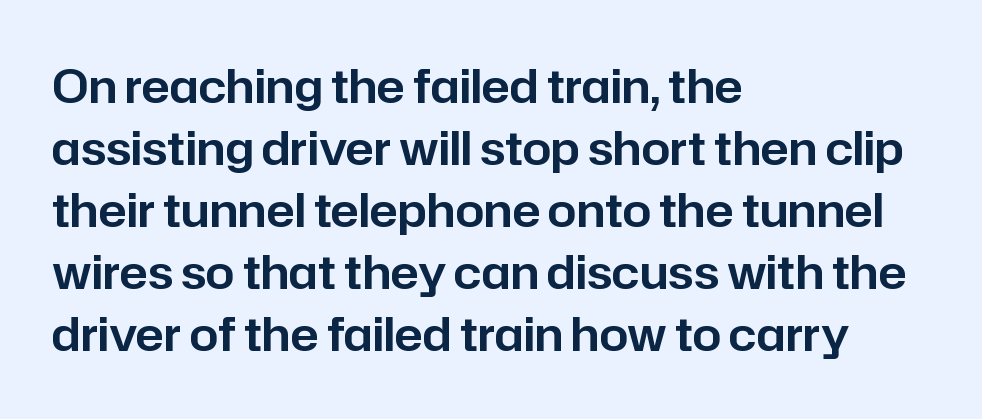
Q: Is the text italic (slanted)? A: No, it is upright.
Q: Is the typeface a serif or a sans-serif typeface? A: Sans-serif.
Q: Is the text underlined? A: No.
Q: How is the paragraph aligned? A: Left-aligned.
Q: Is the spacing between letters normal or unusually wide? A: Normal.
Q: Is the spacing between lines tight, normal or loose? A: Normal.
Q: Width (condensed, normal, or wide)? A: Normal.
Q: Stroke contrast? A: Low.
Q: x-height? A: Medium.
Q: Monospaced? A: No.
